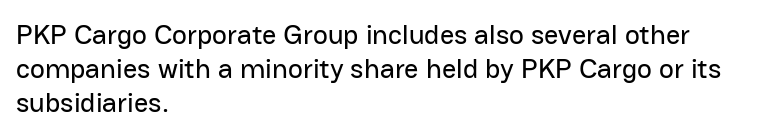
Leftover space on each line is placed entirely after the last word. Default kerning and tracking; the words read as compact shapes. A bare baseline throughout the passage. Looks like regular typesetting: each glyph gets only the width it needs. Stroke terminals: plain, sans-serif.
